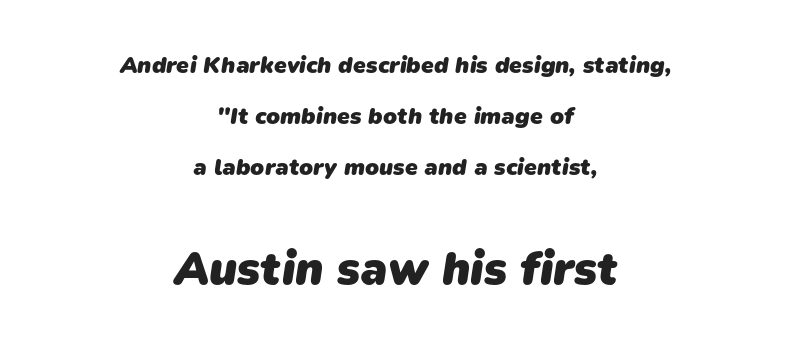
Q: Is the text bold? A: Yes.
Q: Is the typeface a serif or a sans-serif typeface? A: Sans-serif.
Q: Is the text underlined? A: No.
Q: How is the paragraph aligned? A: Centered.
Q: Is the spacing between letters normal or unusually wide? A: Normal.
Q: Is the spacing between lines tight, normal or loose? A: Loose.
Q: Which block of text is set in a larger size, the first (top) or the second (bottom)? A: The second (bottom) one.
Q: Width (condensed, normal, or wide)? A: Normal.
Q: Stroke contrast? A: Low.
Q: x-height? A: Medium.
Q: Monospaced? A: No.
